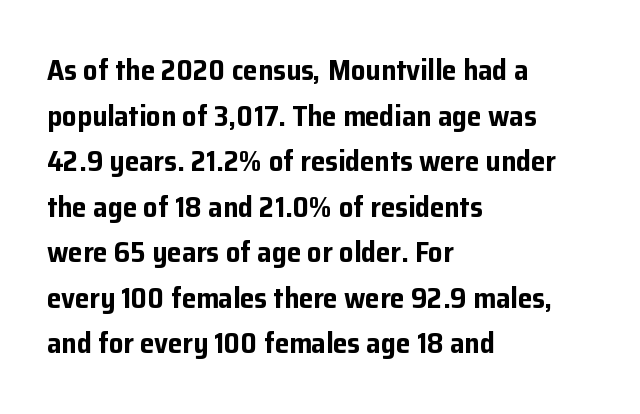
Q: Is the text bold? A: Yes.
Q: Is the text italic (slanted)? A: No, it is upright.
Q: Is the typeface a serif or a sans-serif typeface? A: Sans-serif.
Q: Is the text underlined? A: No.
Q: How is the paragraph aligned? A: Left-aligned.
Q: Is the spacing between letters normal or unusually wide? A: Normal.
Q: Is the spacing between lines tight, normal or loose? A: Normal.
Q: Width (condensed, normal, or wide)? A: Normal.
Q: Stroke contrast? A: Low.
Q: x-height? A: Medium.
Q: Monospaced? A: No.
